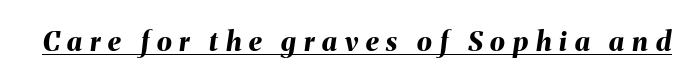
{"italic": "yes", "lean": "right", "slant_degrees": 8, "bold": "yes", "underline": "yes", "letter_spacing": "wide", "letter_spacing_em": 0.29, "glyph_px": 27}
